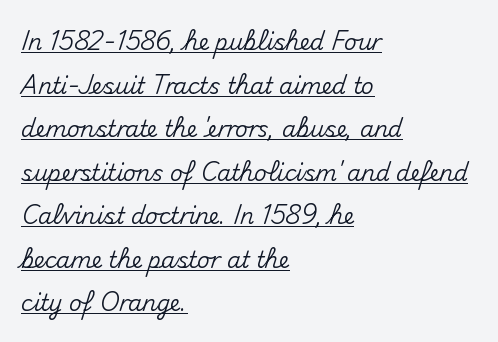
{"underline": "yes", "align": "left", "line_spacing": "loose", "line_spacing_ratio": 1.98, "letter_spacing": "normal", "letter_spacing_em": 0.0, "glyph_px": 22}
